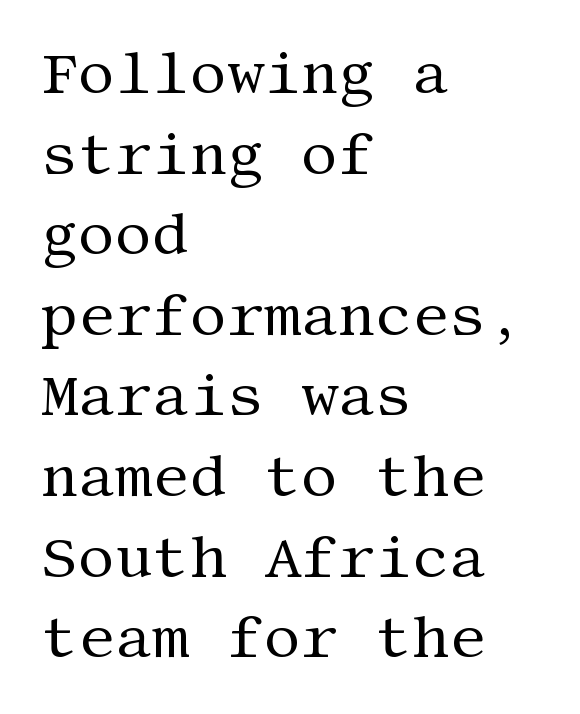
Q: Is the text bold? A: No.
Q: Is the text italic (slanted)? A: No, it is upright.
Q: Is the typeface a serif or a sans-serif typeface? A: Serif.
Q: Is the text underlined? A: No.
Q: How is the paragraph aligned? A: Left-aligned.
Q: Is the spacing between letters normal or unusually wide? A: Normal.
Q: Is the spacing between lines tight, normal or loose? A: Normal.
Q: Width (condensed, normal, or wide)? A: Normal.
Q: Stroke contrast? A: Medium.
Q: x-height? A: Large.
